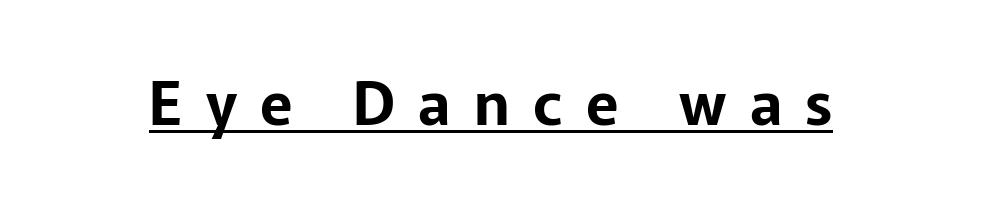
Note the varied advance widths — an 'i' is clearly narrower than an 'm'. Quick note: underline on. Unlike a traditional serif, this face leaves its strokes unadorned. Every character sits straight up, as roman type does.
